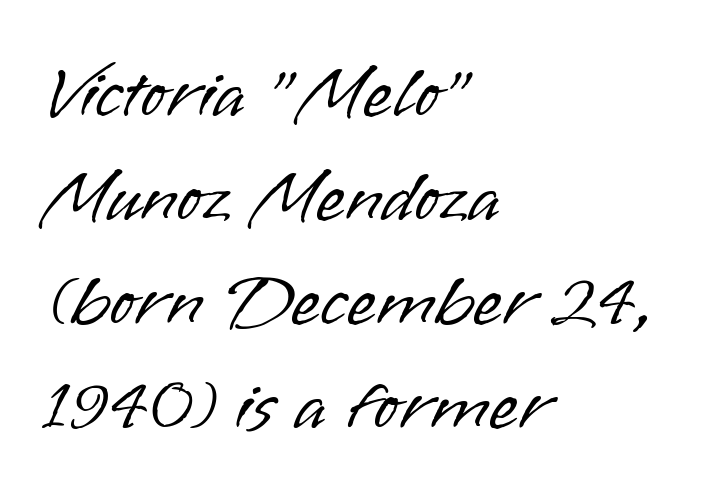
Q: Is the text bold? A: No.
Q: Is the text italic (slanted)? A: Yes.
Q: Is the typeface a serif or a sans-serif typeface? A: Sans-serif.
Q: Is the text underlined? A: No.
Q: How is the paragraph aligned? A: Left-aligned.
Q: Is the spacing between letters normal or unusually wide? A: Normal.
Q: Is the spacing between lines tight, normal or loose? A: Normal.
Q: Width (condensed, normal, or wide)? A: Normal.
Q: Stroke contrast? A: Low.
Q: x-height? A: Small.
Q: Monospaced? A: No.
